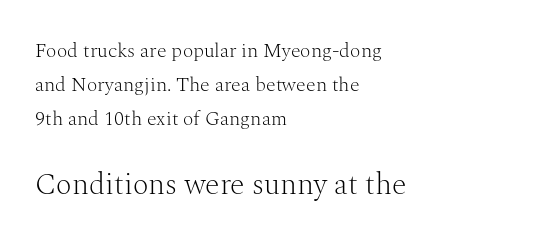
Q: Is the text bold? A: No.
Q: Is the text italic (slanted)? A: No, it is upright.
Q: Is the typeface a serif or a sans-serif typeface? A: Serif.
Q: Is the text underlined? A: No.
Q: How is the paragraph aligned? A: Left-aligned.
Q: Is the spacing between letters normal or unusually wide? A: Normal.
Q: Which block of text is set in a larger size, the first (top) or the second (bottom)? A: The second (bottom) one.
Q: Width (condensed, normal, or wide)? A: Normal.
Q: Stroke contrast? A: Medium.
Q: x-height? A: Medium.
Q: Monospaced? A: No.
